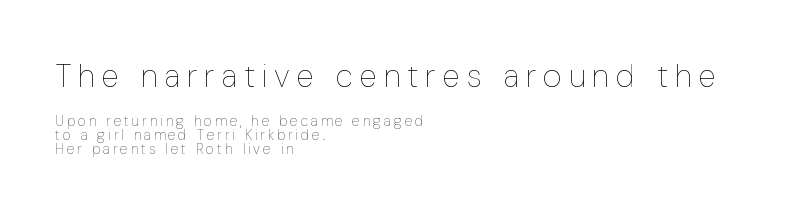
The image shows 32 px thin, condensed type, upright; set left-aligned, tight line spacing (0.99x), unusually wide letter spacing (+0.22 em), not underlined; the first (top) block is 2.29x larger; low stroke contrast and a medium x-height.
